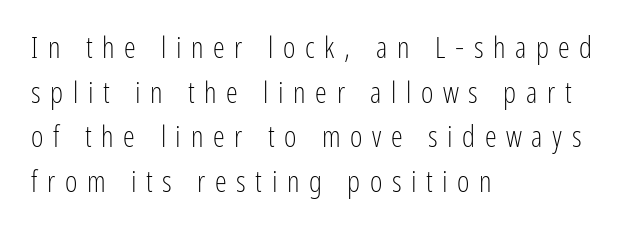
{"serif": "no", "italic": "no", "bold": "no", "weight": "light", "width": "condensed", "stroke_contrast": "low", "x_height": "medium", "monospaced": "no", "underline": "no", "align": "left", "line_spacing": "normal", "line_spacing_ratio": 1.49, "letter_spacing": "wide", "letter_spacing_em": 0.32, "glyph_px": 30}
